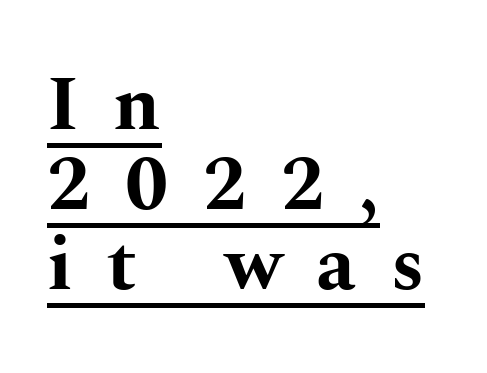
The image shows 77 px bold, wide serif type, upright; set left-aligned, tight line spacing (1.04x), unusually wide letter spacing (+0.45 em), underlined; medium stroke contrast and a medium x-height.
